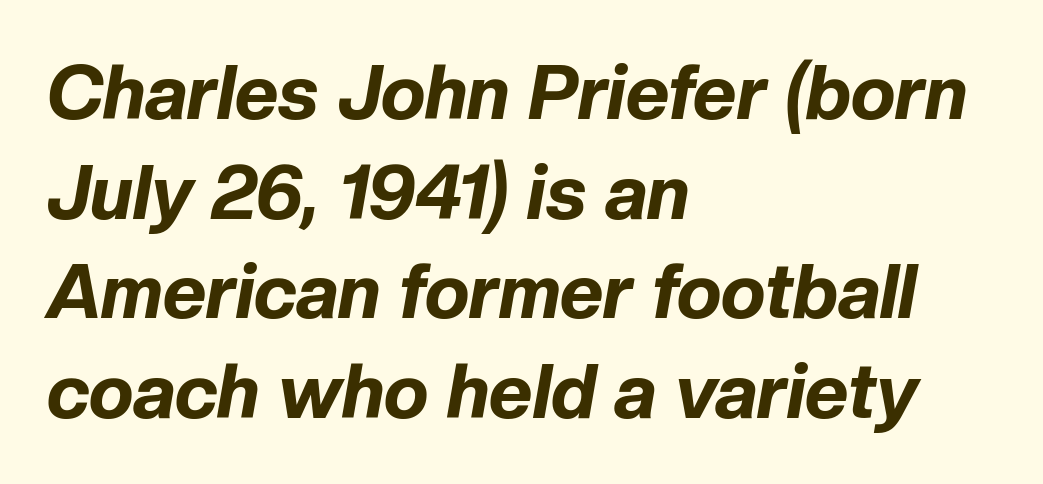
The image shows 75 px bold type, italic (leaning right); set left-aligned, normal line spacing (1.33x), normal letter spacing, not underlined; low stroke contrast and a medium x-height.
